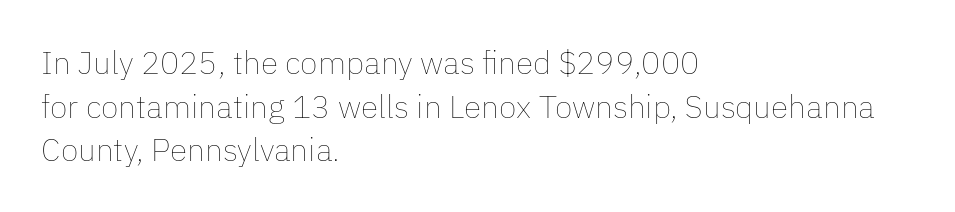
The image shows 32 px thin type, upright; set left-aligned, normal line spacing (1.36x), normal letter spacing, not underlined; low stroke contrast and a medium x-height.
